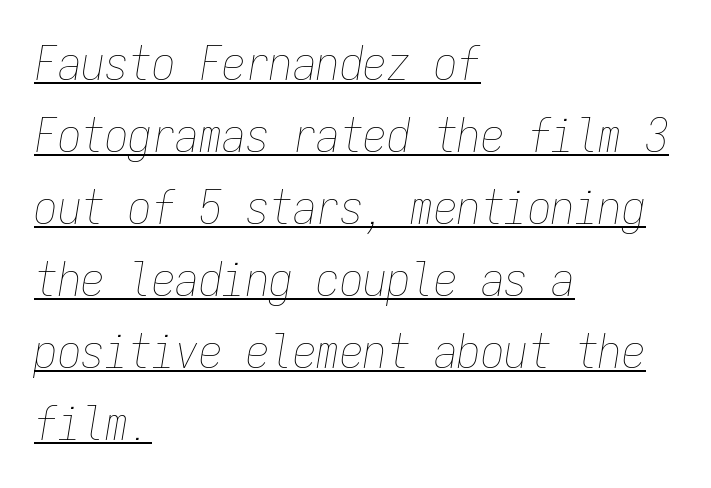
Do the characters align in a grid? Yes, the font is monospaced. A rule runs beneath these lines of type. A student would call this left alignment; a typographer would say flush left, rag right. If you drew a line through each stem, it would be angled. Look at the tracking — it's just the regular setting, nothing added.
